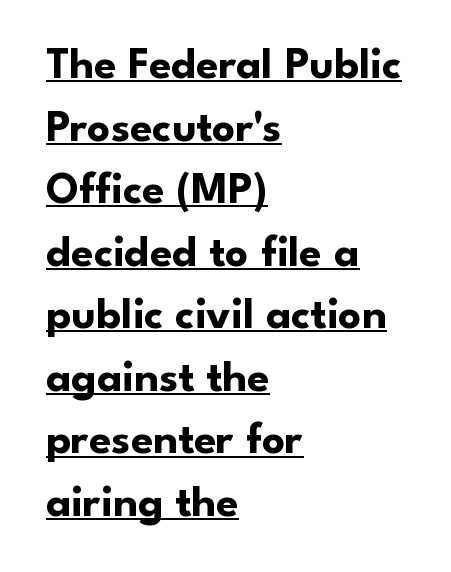
{"serif": "no", "italic": "no", "bold": "yes", "weight": "bold", "width": "normal", "stroke_contrast": "low", "x_height": "small", "monospaced": "no", "underline": "yes", "align": "left", "line_spacing": "normal", "line_spacing_ratio": 1.39, "letter_spacing": "normal", "letter_spacing_em": 0.0, "glyph_px": 45}
